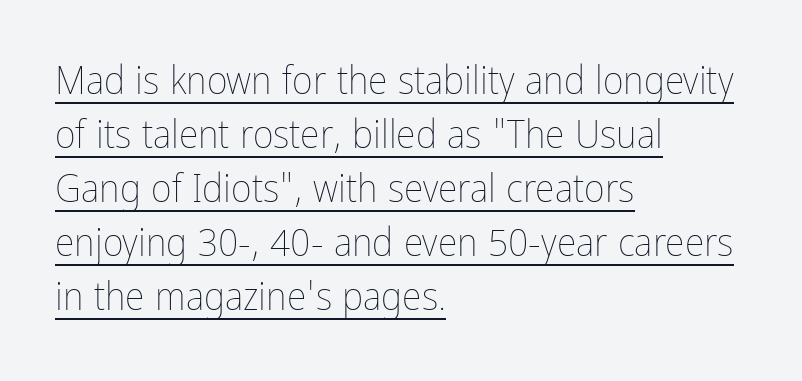
Does the lettering tilt? It doesn't — this is upright. Standard letterfit; no display-style spreading of the glyphs. Compared with a typical body face, this is equally light or lighter still. Does the leading feel generous? No, just average. Descenders here cross a horizontal rule under the line.
